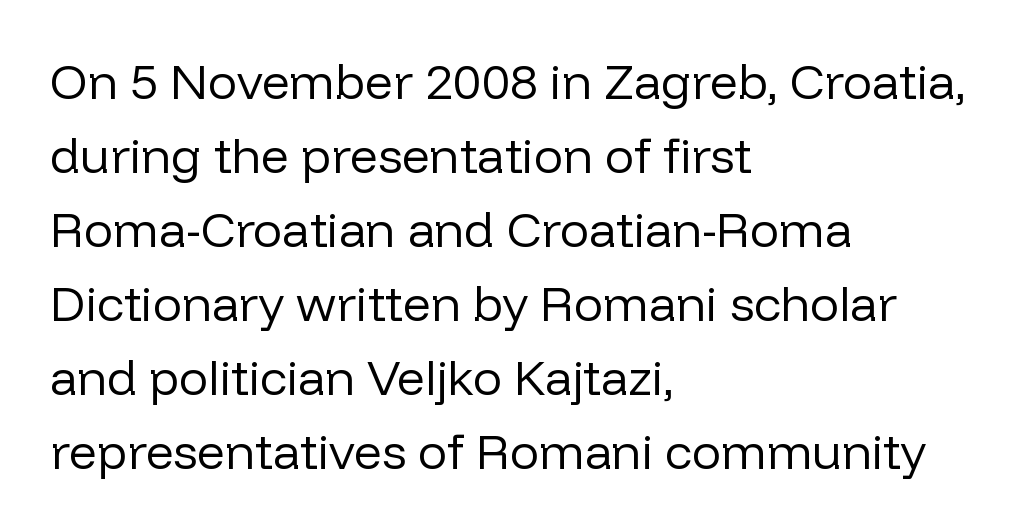
{"serif": "no", "italic": "no", "bold": "no", "weight": "regular", "width": "normal", "stroke_contrast": "low", "x_height": "medium", "monospaced": "no", "underline": "no", "align": "left", "line_spacing": "normal", "line_spacing_ratio": 1.51, "letter_spacing": "normal", "letter_spacing_em": 0.0, "glyph_px": 49}
